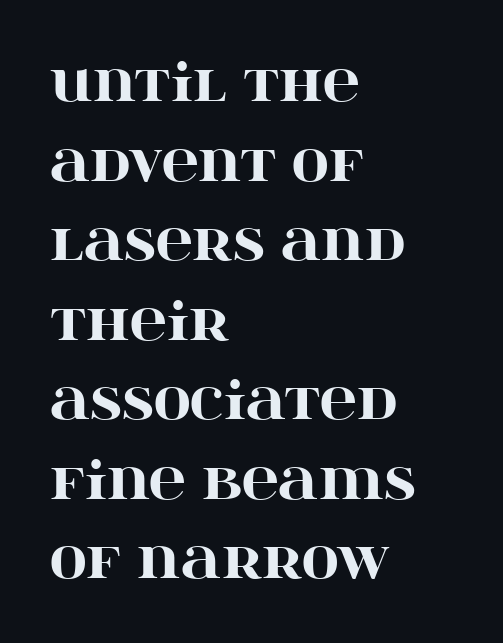
{"serif": "yes", "italic": "no", "bold": "yes", "weight": "heavy", "width": "wide", "stroke_contrast": "high", "x_height": "large", "monospaced": "no", "underline": "no", "align": "left", "line_spacing": "normal", "line_spacing_ratio": 1.56, "letter_spacing": "normal", "letter_spacing_em": 0.0, "glyph_px": 51}
